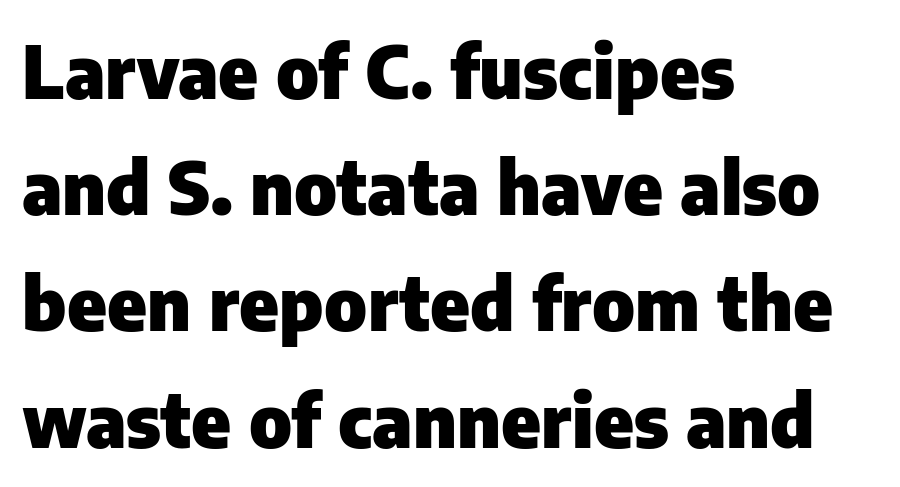
{"serif": "no", "italic": "no", "bold": "yes", "weight": "heavy", "width": "normal", "stroke_contrast": "low", "x_height": "medium", "monospaced": "no", "underline": "no", "align": "left", "line_spacing": "normal", "line_spacing_ratio": 1.57, "letter_spacing": "normal", "letter_spacing_em": 0.0, "glyph_px": 74}
